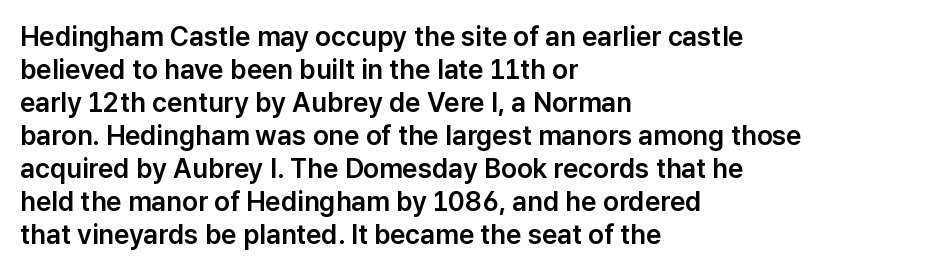
{"italic": "no", "underline": "no", "align": "left", "line_spacing_ratio": 1.22, "letter_spacing": "normal", "letter_spacing_em": 0.0, "glyph_px": 27}
